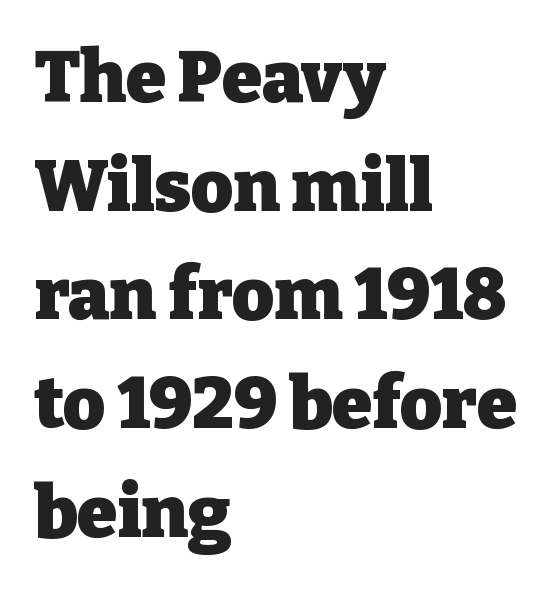
The image shows 72 px heavy serif type, upright; set left-aligned, normal line spacing (1.51x), normal letter spacing, not underlined; low stroke contrast and a medium x-height.
